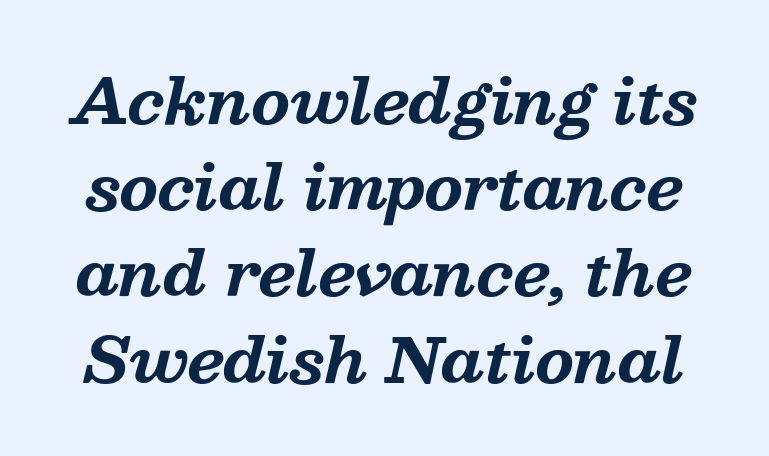
The image shows 62 px bold serif type, italic (leaning right); set normal line spacing (1.39x), normal letter spacing, not underlined; medium stroke contrast and a medium x-height.
